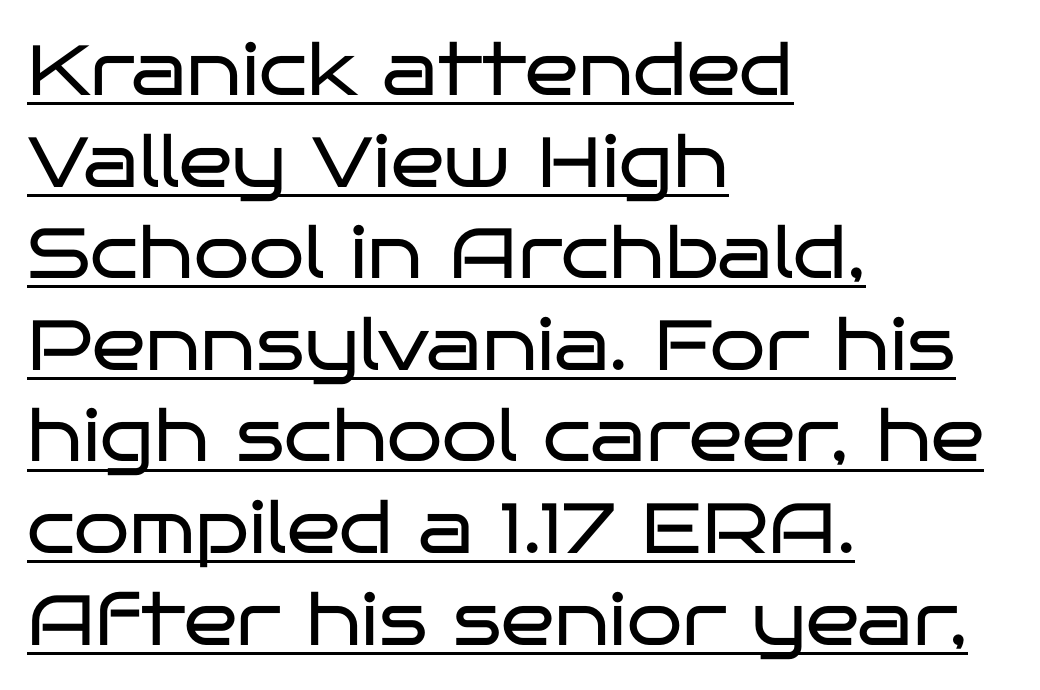
The image shows 71 px regular-weight, wide sans-serif type, upright; set left-aligned, normal line spacing (1.29x), normal letter spacing, underlined; low stroke contrast and a large x-height.
